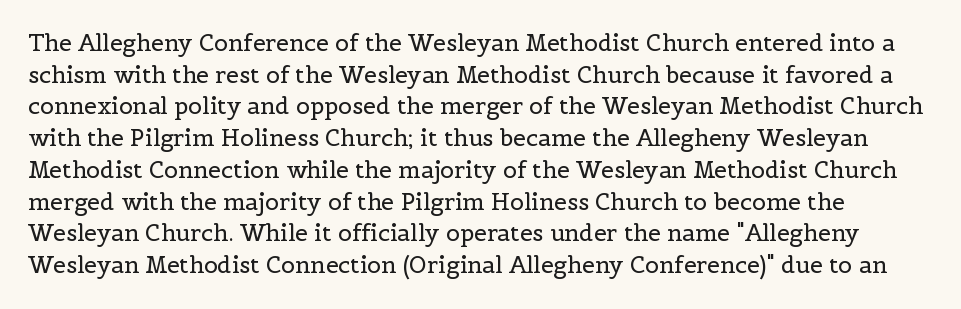
{"italic": "no", "bold": "no", "underline": "no", "line_spacing": "normal", "line_spacing_ratio": 1.38, "letter_spacing": "normal", "letter_spacing_em": 0.0, "glyph_px": 23}
